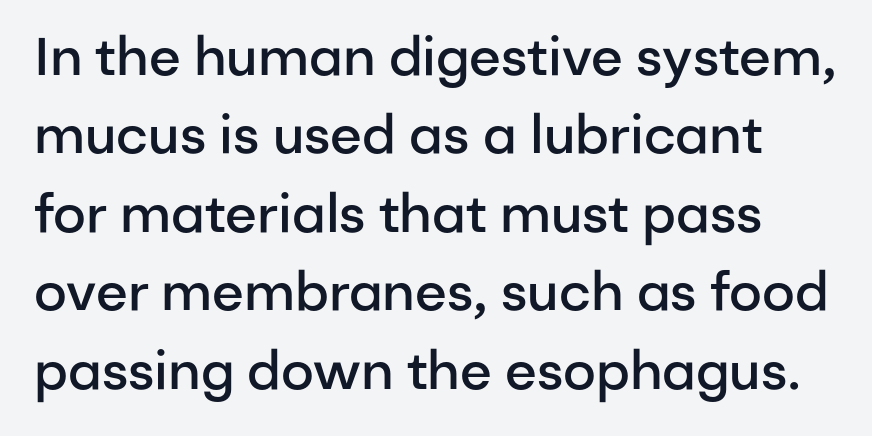
Are there feet on the stems? There aren't — it's a sans. Bare-footed words on every line. Each word holds together tightly as a unit, with standard inter-letter gaps. The face used here is proportionally spaced, like ordinary book or web type. Vertically, the passage feels balanced, rows spaced as you'd expect.
